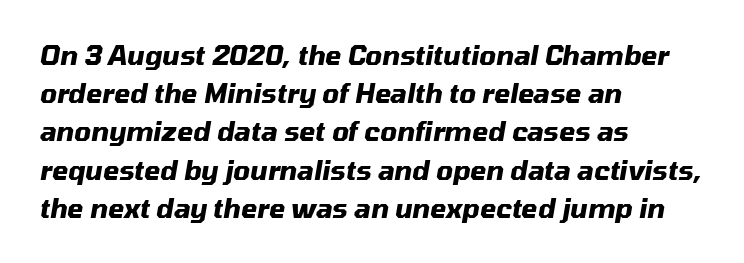
Q: Is the text bold? A: Yes.
Q: Is the text italic (slanted)? A: Yes, it leans right by about 10 degrees.
Q: Is the text underlined? A: No.
Q: How is the paragraph aligned? A: Left-aligned.
Q: Is the spacing between letters normal or unusually wide? A: Normal.
Q: Is the spacing between lines tight, normal or loose? A: Normal.
